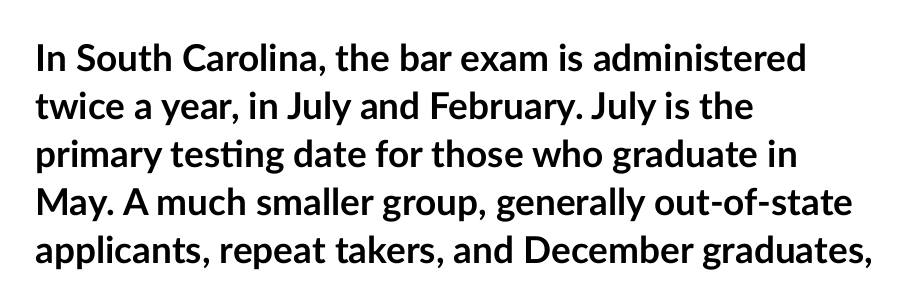
{"serif": "no", "italic": "no", "bold": "yes", "weight": "semibold", "width": "normal", "stroke_contrast": "low", "x_height": "medium", "monospaced": "no", "underline": "no", "align": "left", "line_spacing": "normal", "line_spacing_ratio": 1.3, "letter_spacing": "normal", "letter_spacing_em": 0.0, "glyph_px": 37}
